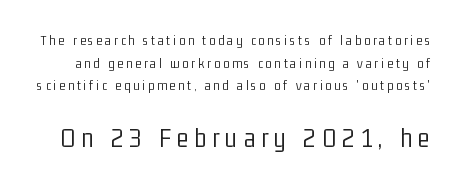
The image shows 28 px light, condensed sans-serif type, upright; set normal line spacing (1.62x), unusually wide letter spacing (+0.21 em), not underlined; the second (bottom) block is 2.0x larger; low stroke contrast and a medium x-height.
